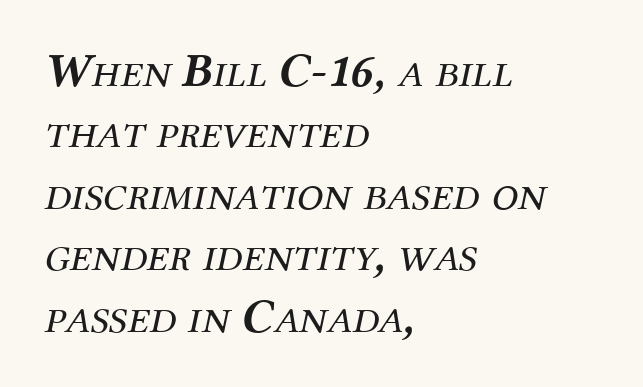
The image shows 48 px regular-weight serif type, italic (leaning right); set left-aligned, normal line spacing (1.28x), normal letter spacing, not underlined; medium stroke contrast and a medium x-height.
